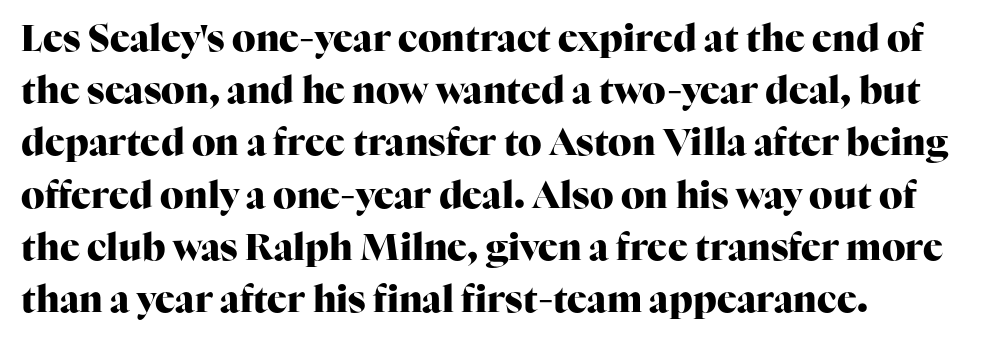
{"serif": "yes", "italic": "no", "bold": "yes", "weight": "heavy", "width": "normal", "stroke_contrast": "high", "x_height": "medium", "monospaced": "no", "underline": "no", "align": "left", "line_spacing": "normal", "line_spacing_ratio": 1.41, "letter_spacing": "normal", "letter_spacing_em": 0.0, "glyph_px": 37}
